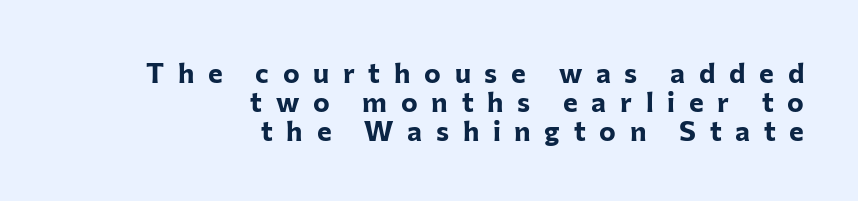
Each letter keeps its own natural width here, so spacing adapts to shape. Students, note that the glyphs here are deliberately spaced far apart. Whoever set this chose condensed vertical rhythm over breathing room. The letters stand upright; this is a roman face. I'd call this a sans setting — the letters go barefoot.
